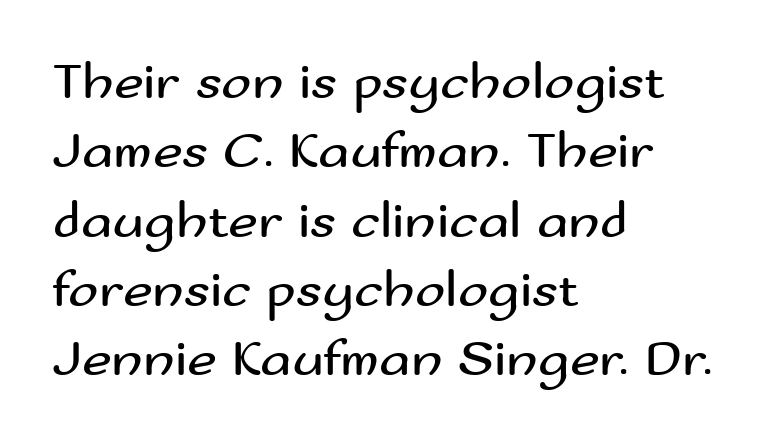
The image shows 51 px regular-weight, wide sans-serif type, upright; set left-aligned, normal line spacing (1.36x), normal letter spacing, not underlined; medium stroke contrast and a small x-height.
